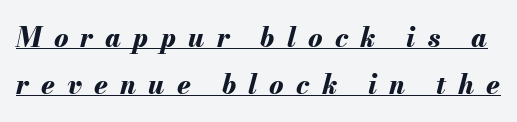
Q: Is the text bold? A: Yes.
Q: Is the text italic (slanted)? A: Yes, it leans right by about 13 degrees.
Q: Is the text underlined? A: Yes.
Q: Is the spacing between letters normal or unusually wide? A: Unusually wide.
